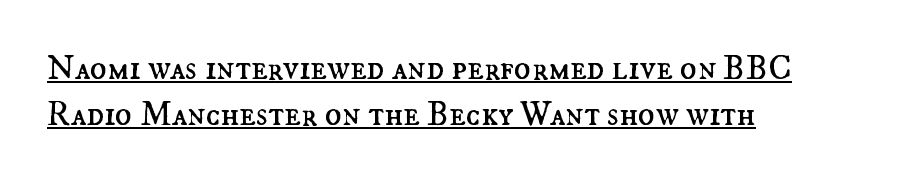
{"italic": "no", "bold": "no", "weight": "regular", "width": "normal", "stroke_contrast": "medium", "x_height": "small", "monospaced": "no", "underline": "yes", "align": "left", "line_spacing": "normal", "line_spacing_ratio": 1.32, "letter_spacing": "normal", "letter_spacing_em": 0.0, "glyph_px": 35}
